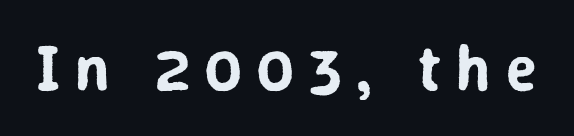
Q: Is the text italic (slanted)? A: No, it is upright.
Q: Is the typeface a serif or a sans-serif typeface? A: Sans-serif.
Q: Is the text underlined? A: No.
Q: Is the spacing between letters normal or unusually wide? A: Unusually wide.
Q: Width (condensed, normal, or wide)? A: Normal.
Q: Stroke contrast? A: Low.
Q: x-height? A: Medium.
Q: Monospaced? A: No.
